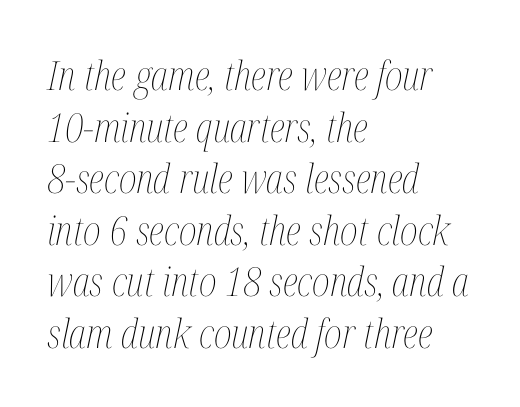
{"italic": "yes", "lean": "right", "slant_degrees": 12, "bold": "no", "weight": "thin", "width": "condensed", "stroke_contrast": "medium", "x_height": "medium", "monospaced": "no", "underline": "no", "align": "left", "line_spacing": "normal", "line_spacing_ratio": 1.29, "letter_spacing": "normal", "letter_spacing_em": 0.0, "glyph_px": 40}
